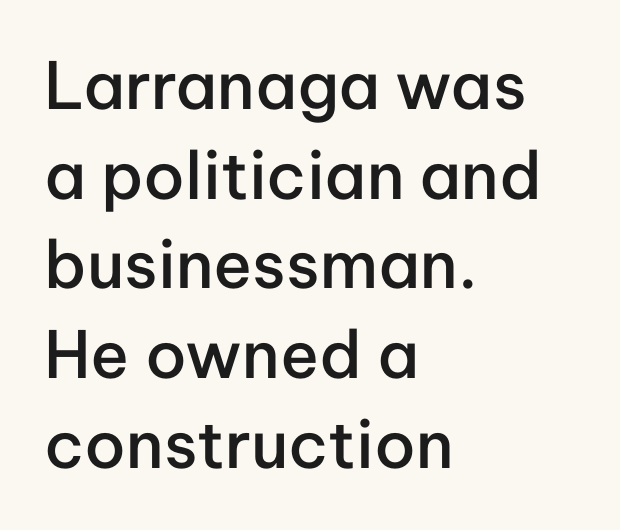
{"serif": "no", "italic": "no", "bold": "semi", "weight": "semibold", "width": "normal", "stroke_contrast": "low", "x_height": "medium", "monospaced": "no", "underline": "no", "align": "left", "line_spacing": "normal", "line_spacing_ratio": 1.38, "letter_spacing": "normal", "letter_spacing_em": 0.0, "glyph_px": 65}
